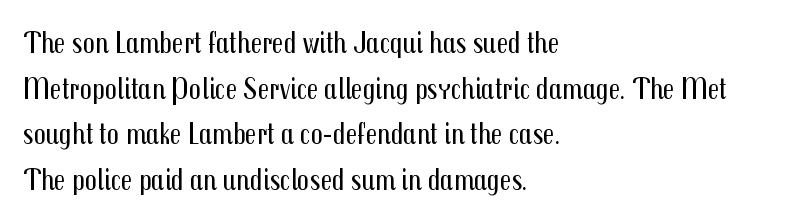
Q: Is the text bold? A: No.
Q: Is the text italic (slanted)? A: No, it is upright.
Q: Is the typeface a serif or a sans-serif typeface? A: Sans-serif.
Q: Is the text underlined? A: No.
Q: How is the paragraph aligned? A: Left-aligned.
Q: Is the spacing between letters normal or unusually wide? A: Normal.
Q: Is the spacing between lines tight, normal or loose? A: Normal.
Q: Width (condensed, normal, or wide)? A: Condensed.
Q: Stroke contrast? A: Medium.
Q: x-height? A: Medium.
Q: Monospaced? A: No.
